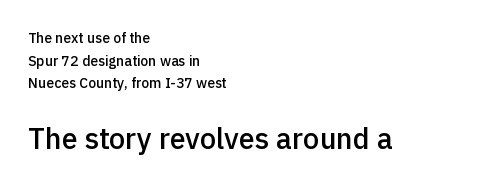
Tall strokes in this sample are plumb rather than angled. Line starts are locked; line ends wander. These lines are composed in type without serifs. If you squint, the bottom block still reads clearly — it's the larger of the two. If you measured baseline to baseline, you'd find a middling distance. Each row of text sits above clean, open space.
